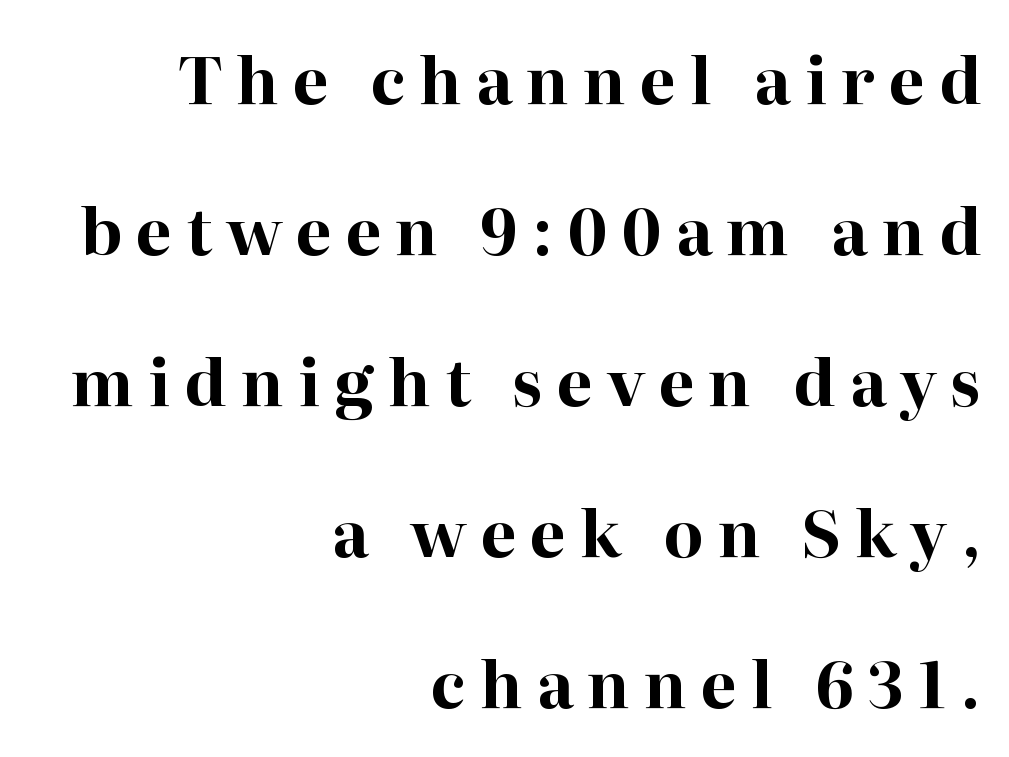
This sample is right-justified, so line beginnings fall wherever the words allow. This sample uses an upright cut, with every glyph sitting square on the baseline. Here the designer chose a conventional face with non-uniform glyph widths. Horizontal bands of white between lines are thick stripes.
